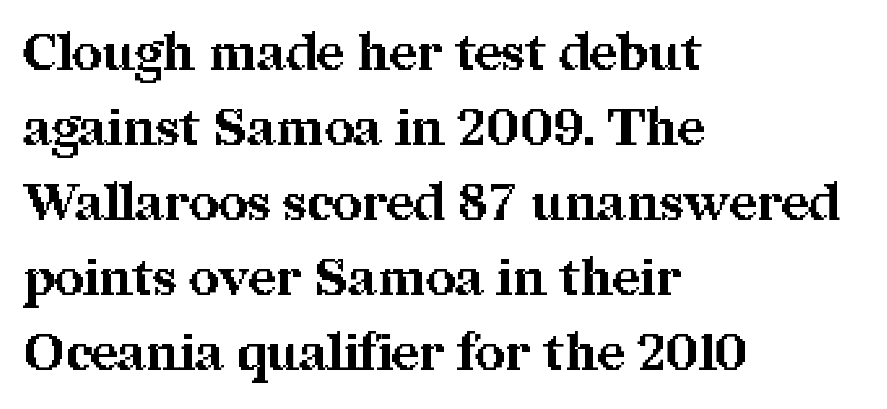
The designer left line spacing at the default. Students, note that the glyphs here touch the page at normal intervals. Stroke thickness is high; the sample reads as a true bold. A typesetter would label this face a serif.
